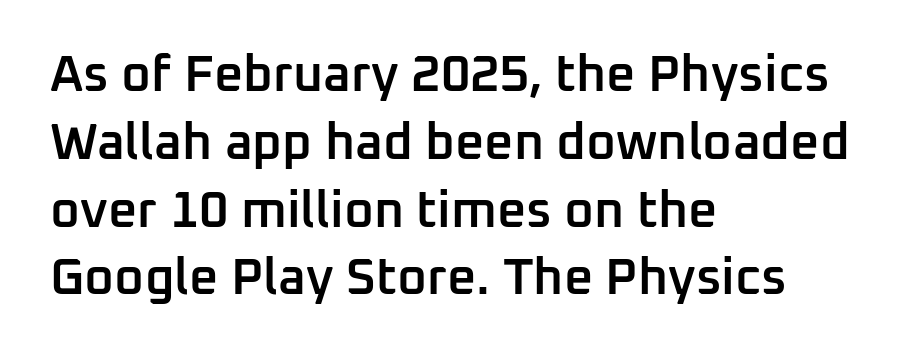
The image shows 51 px semibold sans-serif type, upright; set left-aligned, normal line spacing (1.33x), normal letter spacing, not underlined; low stroke contrast and a medium x-height.
